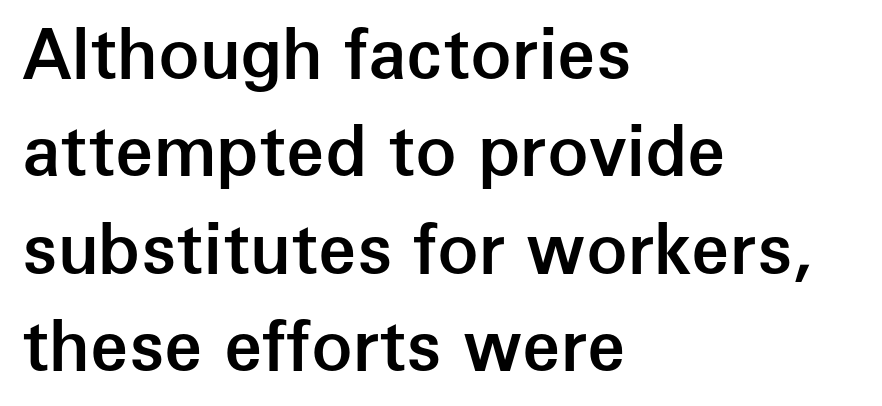
How would I describe the line gaps? Plain and ordinary. Reading down the block, your eye returns to a fixed left position each line. Examine the stroke ends and you'll find no serifs. Ordinary non-slanted type is in use. This sample has the flowing, uneven cadence of proportional lettering. Is the letter spacing exaggerated? No — it looks like the ordinary default.
